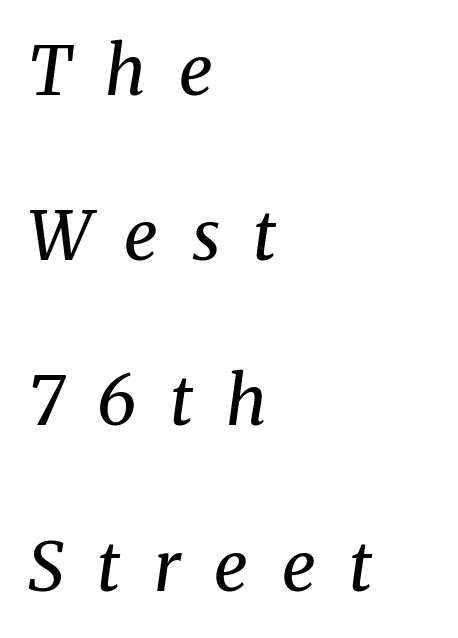
Q: Is the text bold? A: No.
Q: Is the text italic (slanted)? A: Yes, it leans right by about 8 degrees.
Q: Is the typeface a serif or a sans-serif typeface? A: Serif.
Q: Is the text underlined? A: No.
Q: How is the paragraph aligned? A: Left-aligned.
Q: Is the spacing between letters normal or unusually wide? A: Unusually wide.
Q: Is the spacing between lines tight, normal or loose? A: Loose.
Q: Width (condensed, normal, or wide)? A: Normal.
Q: Stroke contrast? A: Medium.
Q: x-height? A: Medium.
Q: Monospaced? A: No.
